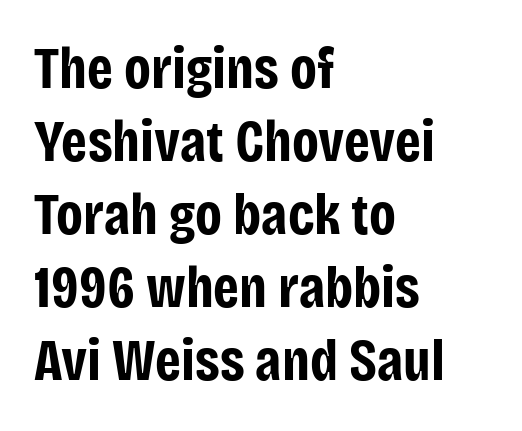
The image shows 58 px bold, condensed sans-serif type, upright; set left-aligned, normal line spacing (1.26x), normal letter spacing, not underlined; low stroke contrast and a large x-height.
